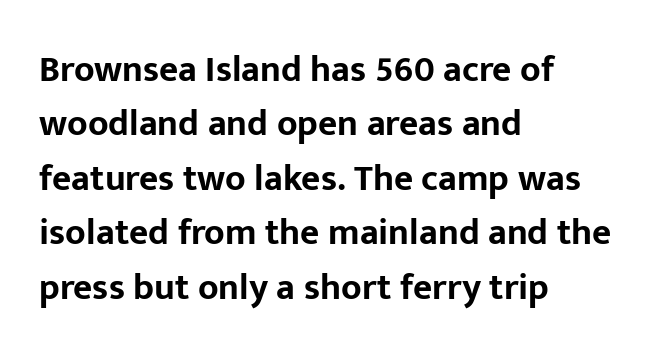
The image shows 37 px bold sans-serif type, upright; set left-aligned, normal line spacing (1.47x), normal letter spacing, not underlined; low stroke contrast and a medium x-height.
